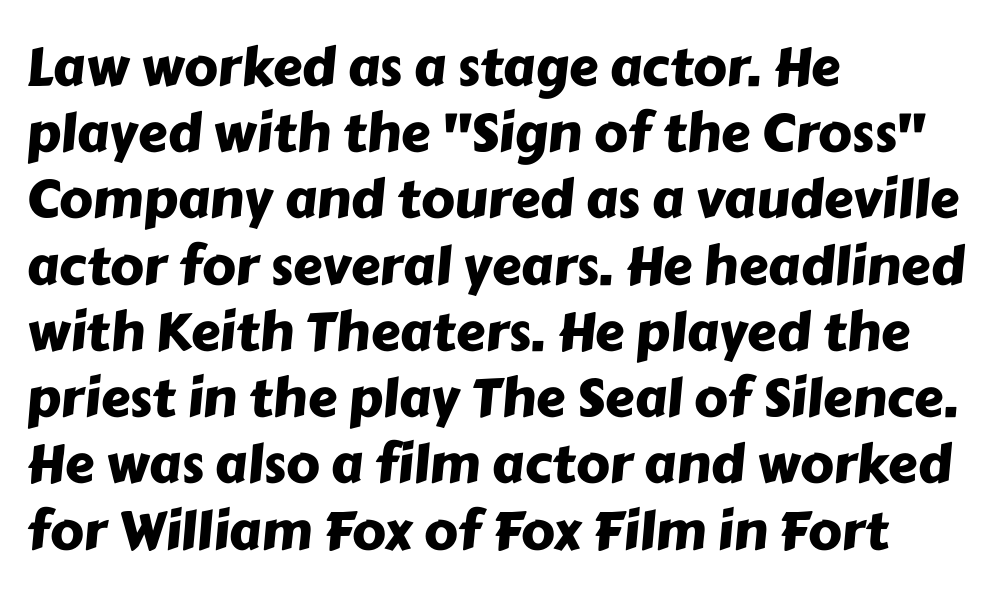
Nothing sits at the stroke ends, so this counts as sans-serif. The rendering uses a moderate line-height, typical for paragraphs. The type is set solid horizontally, with unmodified tracking. Anything drawn beneath the words? Only blank space.
